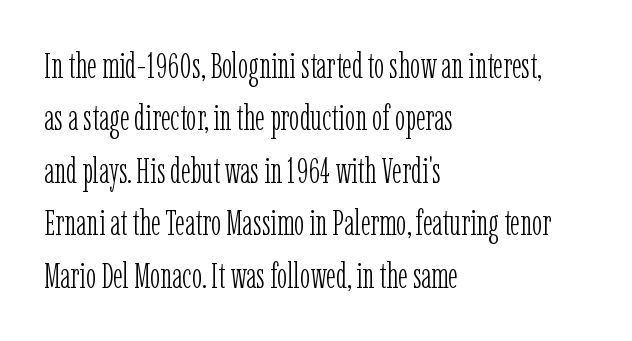
Q: Is the text bold? A: No.
Q: Is the text italic (slanted)? A: No, it is upright.
Q: Is the typeface a serif or a sans-serif typeface? A: Serif.
Q: Is the text underlined? A: No.
Q: How is the paragraph aligned? A: Left-aligned.
Q: Is the spacing between letters normal or unusually wide? A: Normal.
Q: Is the spacing between lines tight, normal or loose? A: Normal.
Q: Width (condensed, normal, or wide)? A: Condensed.
Q: Stroke contrast? A: Low.
Q: x-height? A: Medium.
Q: Monospaced? A: No.
